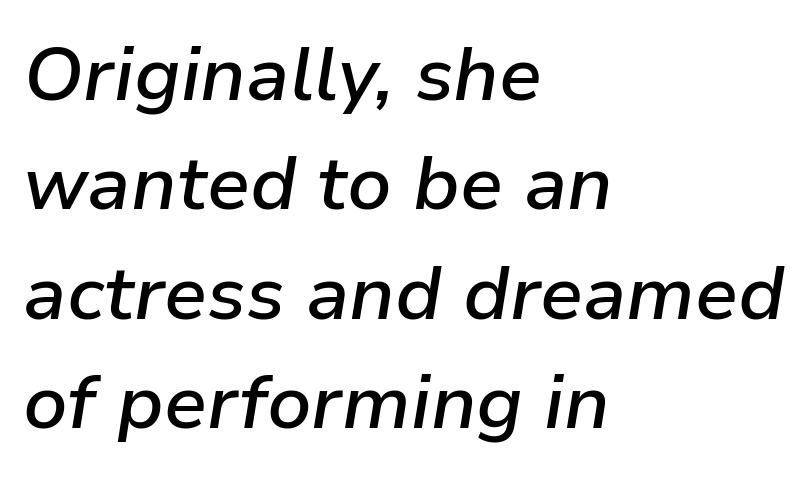
{"italic": "yes", "lean": "right", "slant_degrees": 9, "bold": "semi", "weight": "semibold", "width": "normal", "stroke_contrast": "low", "x_height": "medium", "monospaced": "no", "underline": "no", "align": "left", "line_spacing": "normal", "line_spacing_ratio": 1.44, "letter_spacing": "normal", "letter_spacing_em": 0.0, "glyph_px": 76}
